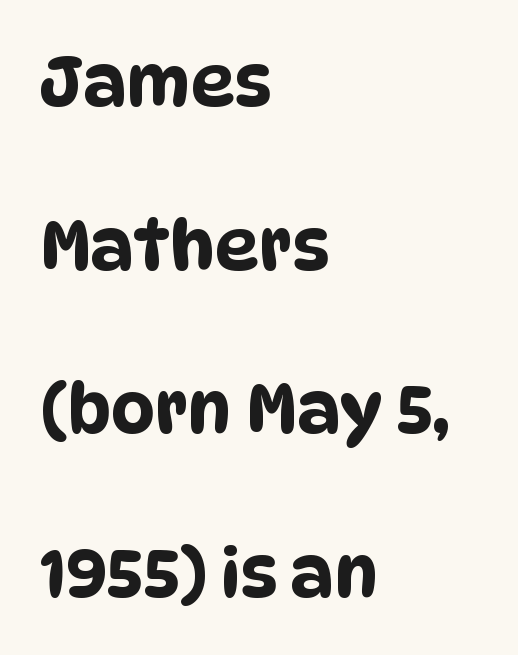
Q: Is the typeface a serif or a sans-serif typeface? A: Sans-serif.
Q: Is the text underlined? A: No.
Q: How is the paragraph aligned? A: Left-aligned.
Q: Is the spacing between letters normal or unusually wide? A: Normal.
Q: Is the spacing between lines tight, normal or loose? A: Loose.
Q: Width (condensed, normal, or wide)? A: Condensed.
Q: Stroke contrast? A: Low.
Q: x-height? A: Large.
Q: Monospaced? A: No.
